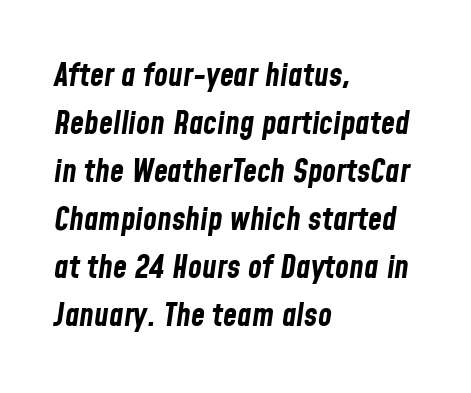
The image shows 32 px bold, condensed type, italic (leaning right); set left-aligned, normal line spacing (1.5x), normal letter spacing, not underlined; low stroke contrast and a medium x-height.
